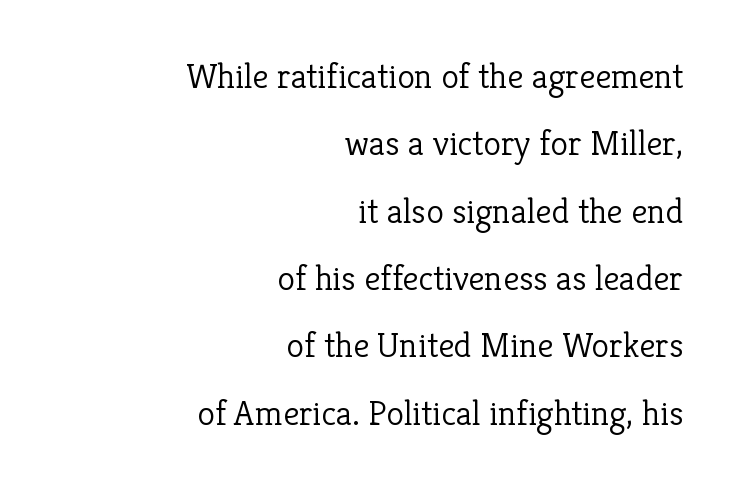
Q: Is the text bold? A: No.
Q: Is the text italic (slanted)? A: No, it is upright.
Q: Is the typeface a serif or a sans-serif typeface? A: Serif.
Q: Is the text underlined? A: No.
Q: How is the paragraph aligned? A: Right-aligned.
Q: Is the spacing between letters normal or unusually wide? A: Normal.
Q: Width (condensed, normal, or wide)? A: Normal.
Q: Stroke contrast? A: Low.
Q: x-height? A: Medium.
Q: Monospaced? A: No.
